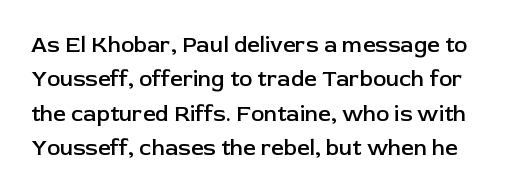
A roman cut, with each character standing at attention. In terms of weight, the rendering is demibold, just under bold. The tracking reads as untouched default to a designer's eye. Rows of type keep a routine distance in the vertical direction. No word sits above an underline.
